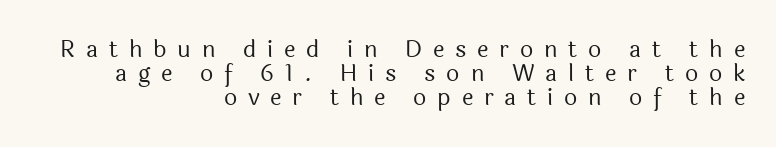
The image shows 23 px text type, upright; set right-aligned, tight line spacing (1.04x), unusually wide letter spacing (+0.47 em), not underlined.
